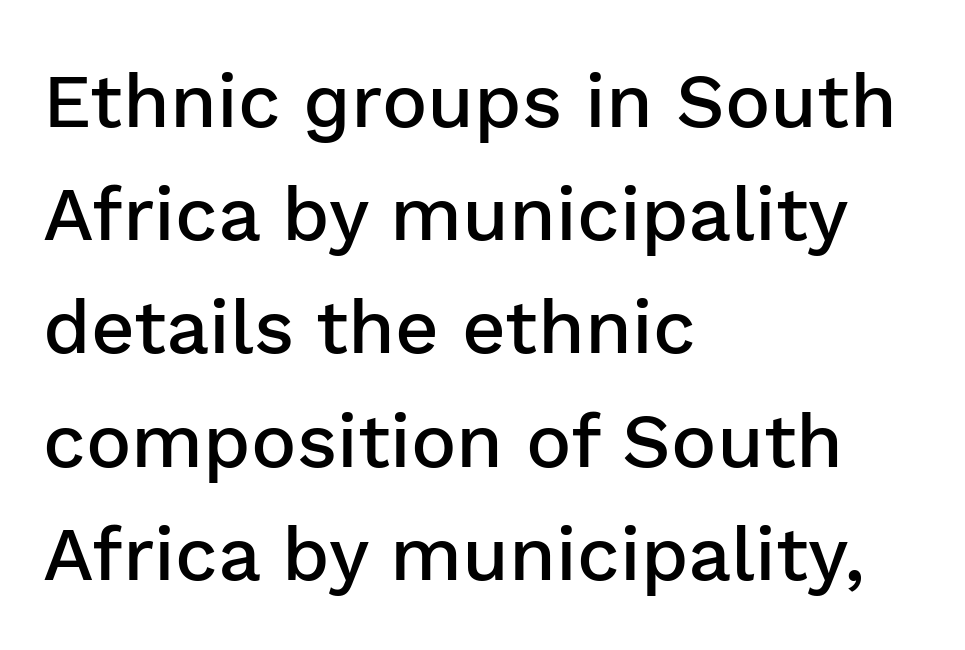
The image shows 76 px semibold sans-serif type, upright; set left-aligned, normal line spacing (1.49x), normal letter spacing, not underlined; low stroke contrast and a medium x-height.
